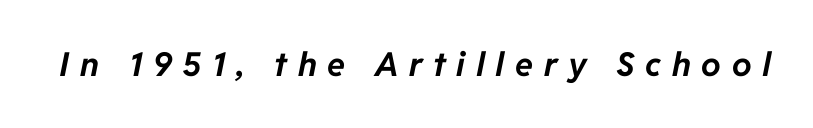
Q: Is the text bold? A: Yes.
Q: Is the text italic (slanted)? A: Yes, it leans right by about 11 degrees.
Q: Is the text underlined? A: No.
Q: Is the spacing between letters normal or unusually wide? A: Unusually wide.
Q: Width (condensed, normal, or wide)? A: Normal.
Q: Stroke contrast? A: Low.
Q: x-height? A: Medium.
Q: Monospaced? A: No.
